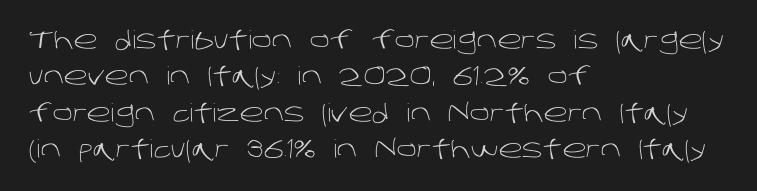
The paragraph has a hard left edge and a soft right edge. In terms of leading, this rendering sits right in the middle. Nobody drew a line under any word here. This rendering leaves character spacing at its baseline value. The typesetting does not lean heavy: it is not bold.
